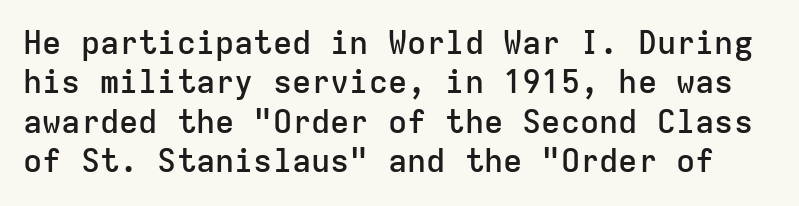
Q: Is the text bold? A: Semi-bold.
Q: Is the text italic (slanted)? A: No, it is upright.
Q: Is the typeface a serif or a sans-serif typeface? A: Sans-serif.
Q: Is the text underlined? A: No.
Q: Is the spacing between letters normal or unusually wide? A: Normal.
Q: Width (condensed, normal, or wide)? A: Normal.
Q: Stroke contrast? A: Low.
Q: x-height? A: Medium.
Q: Monospaced? A: Yes.
